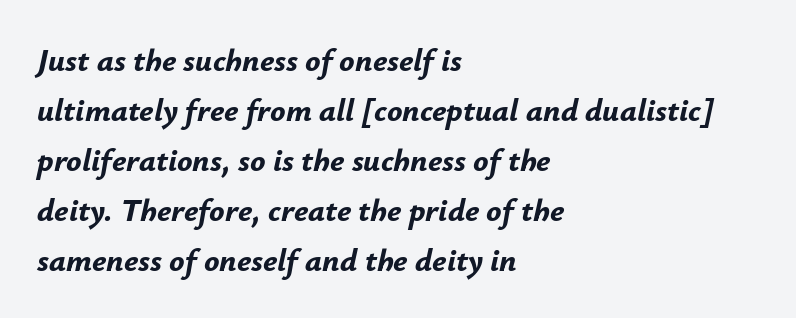
Do the characters align in a grid? No, the font is proportional. Letter spacing: default. Which margin do the lines hug? The left one — the right edge is uneven. The specimen omits any rule beneath the text block's lines. Line spacing here is normal. Emphasis-style slanted type is in use.
